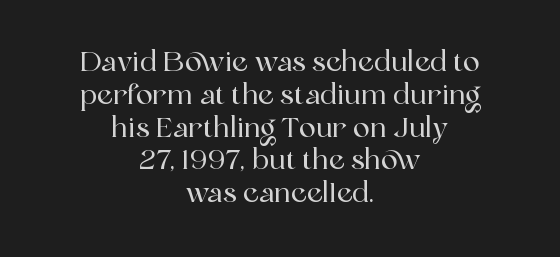
{"serif": "yes", "italic": "no", "width": "normal", "x_height": "medium", "monospaced": "no", "underline": "no", "align": "center", "line_spacing_ratio": 1.17, "letter_spacing": "normal", "letter_spacing_em": 0.0, "glyph_px": 28}
